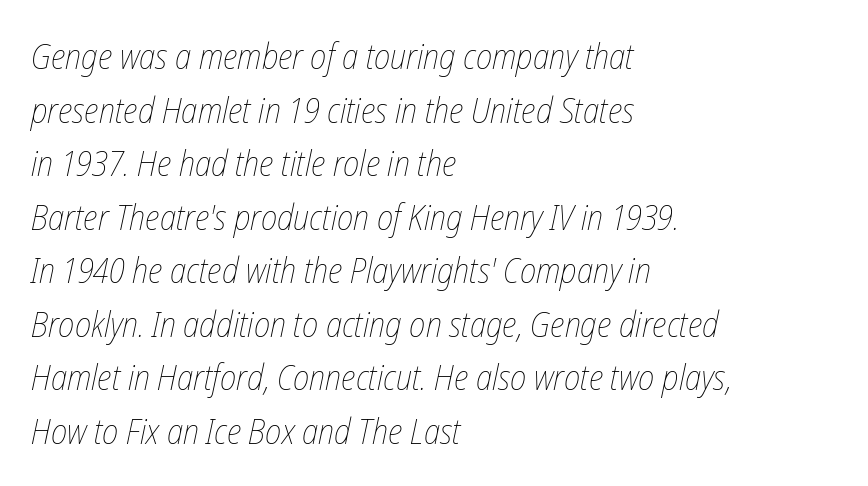
The image shows 35 px thin, condensed type, italic (leaning right); set left-aligned, normal line spacing (1.53x), normal letter spacing, not underlined; low stroke contrast and a medium x-height.
